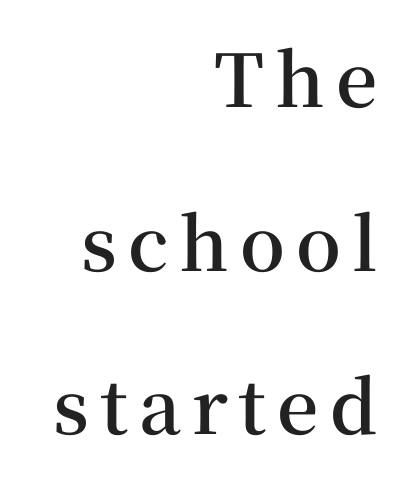
The image shows 73 px semibold serif type, upright; set right-aligned, loose line spacing (2.24x), not underlined; medium stroke contrast and a medium x-height.
